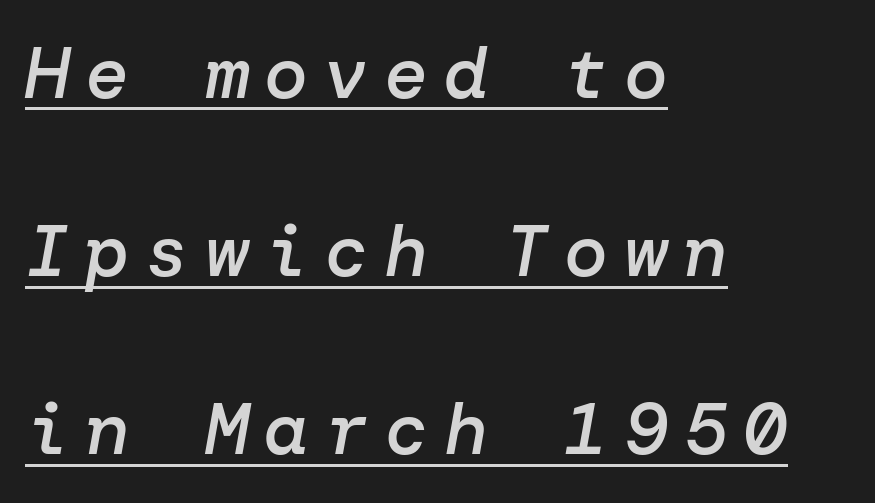
Line starts are locked; line ends wander. The characters look somewhat weighty, a semibold short of true bold. A rule runs beneath these lines of type. The lines are spread far apart with generous leading. Italic: yes, the glyphs are oblique. The tracking jumps out immediately: characters are airy and widely separated.
